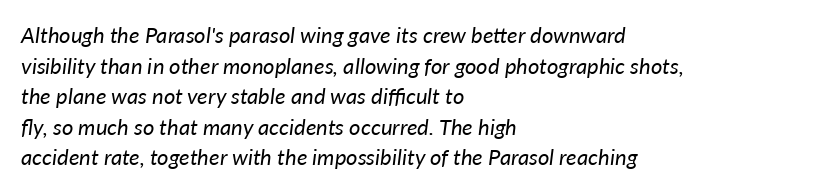
The image shows 22 px text type, italic (leaning right); set left-aligned, normal line spacing (1.39x), normal letter spacing, not underlined.
